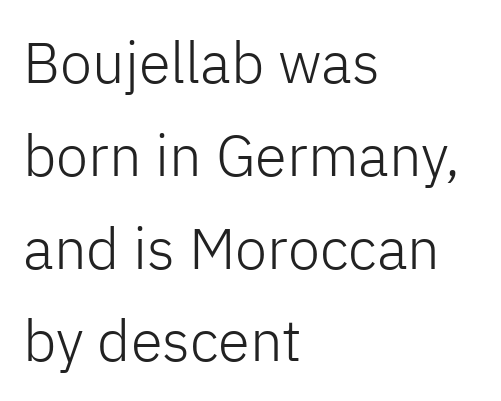
Q: Is the text bold? A: No.
Q: Is the text italic (slanted)? A: No, it is upright.
Q: Is the typeface a serif or a sans-serif typeface? A: Sans-serif.
Q: Is the text underlined? A: No.
Q: How is the paragraph aligned? A: Left-aligned.
Q: Is the spacing between letters normal or unusually wide? A: Normal.
Q: Is the spacing between lines tight, normal or loose? A: Normal.
Q: Width (condensed, normal, or wide)? A: Normal.
Q: Stroke contrast? A: Low.
Q: x-height? A: Medium.
Q: Monospaced? A: No.
